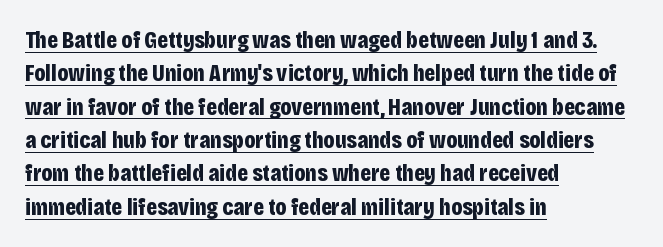
{"italic": "no", "bold": "yes", "underline": "yes", "align": "left", "line_spacing": "normal", "line_spacing_ratio": 1.39, "letter_spacing": "normal", "letter_spacing_em": 0.0, "glyph_px": 24}
